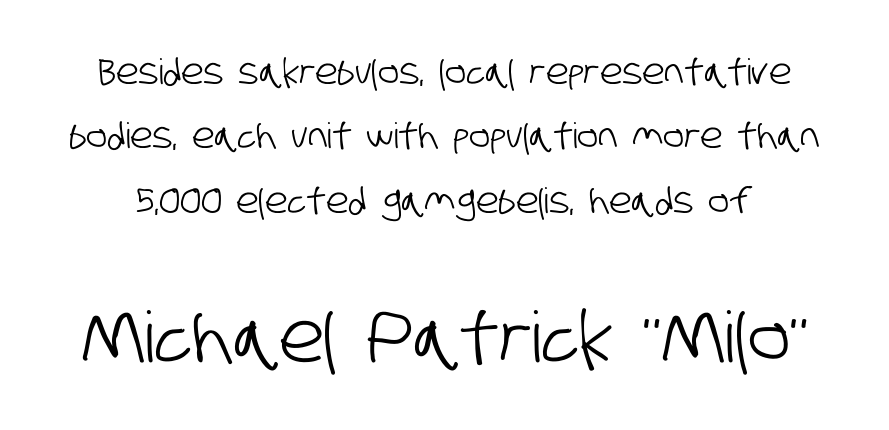
Q: Is the typeface a serif or a sans-serif typeface? A: Sans-serif.
Q: Is the text underlined? A: No.
Q: Is the spacing between letters normal or unusually wide? A: Normal.
Q: Which block of text is set in a larger size, the first (top) or the second (bottom)? A: The second (bottom) one.
Q: Width (condensed, normal, or wide)? A: Condensed.
Q: Stroke contrast? A: Low.
Q: x-height? A: Large.
Q: Monospaced? A: No.
